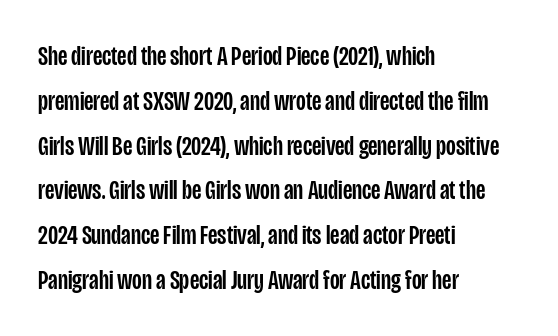
The image shows 28 px condensed sans-serif type, upright; set left-aligned, normal line spacing (1.6x), normal letter spacing, not underlined; low stroke contrast and a large x-height.
